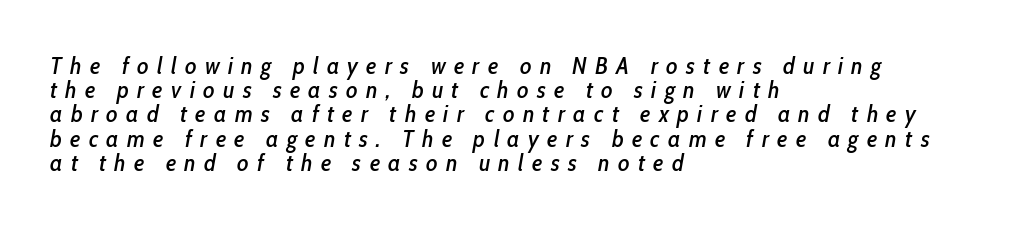
The image shows 24 px text type, italic (leaning right); set left-aligned, tight line spacing (1.01x), unusually wide letter spacing (+0.35 em), not underlined.
